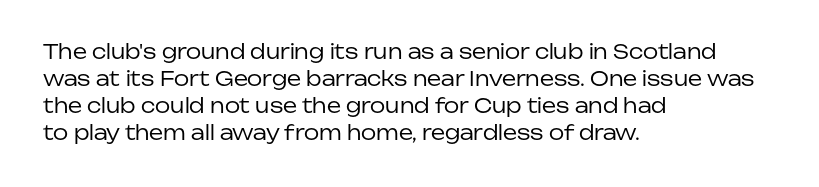
Q: Is the text bold? A: No.
Q: Is the text italic (slanted)? A: No, it is upright.
Q: Is the text underlined? A: No.
Q: How is the paragraph aligned? A: Left-aligned.
Q: Is the spacing between letters normal or unusually wide? A: Normal.
Q: Is the spacing between lines tight, normal or loose? A: Normal.
